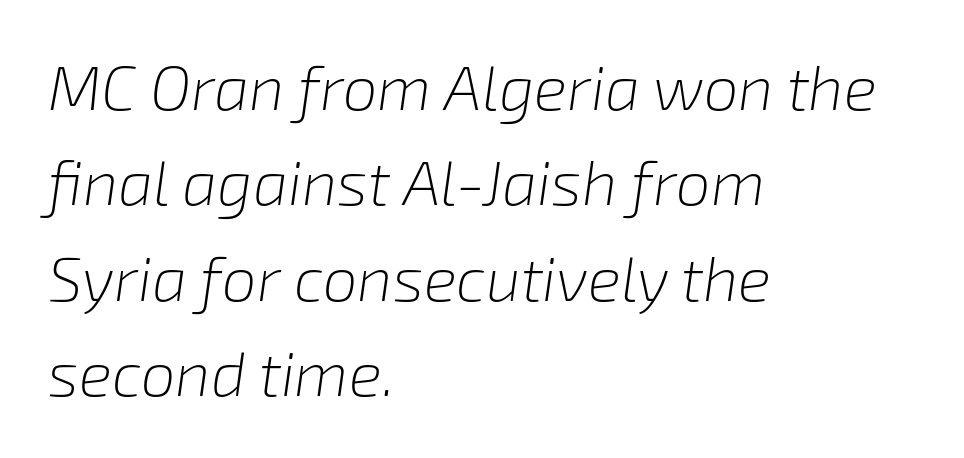
Would a proofreader flag this as italicized? Yes. Baseline-to-baseline distance is the conventional proportion of letter height. Nothing heavy about these letters — not bold at all. The setting favours the left margin, as ordinary paragraphs usually do. Proportional: the letters do not fall into vertical columns. This rendering leaves character spacing at its baseline value.
